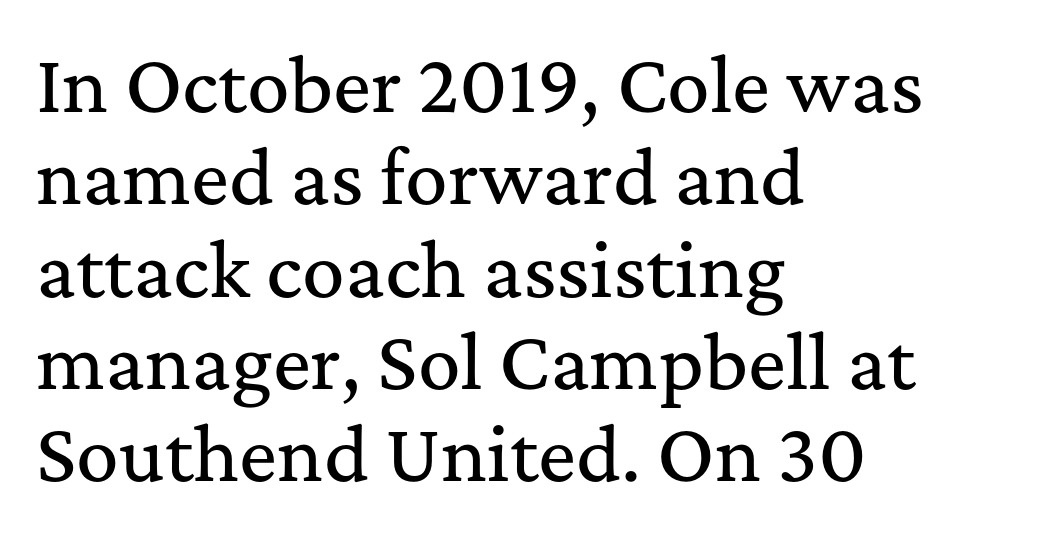
These lines stack with their left ends in a neat column. Vertically, the passage feels balanced, rows spaced as you'd expect. Do the characters align in a grid? No, the font is proportional. Standard letterfit; no display-style spreading of the glyphs.
